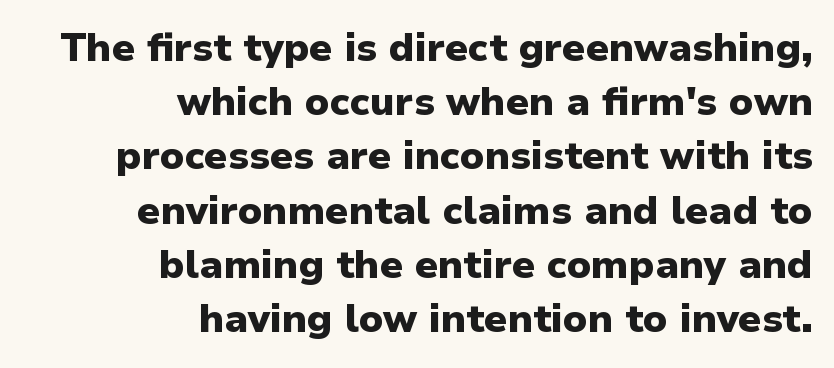
The image shows 39 px heavy sans-serif type, upright; set right-aligned, normal line spacing (1.39x), normal letter spacing, not underlined; low stroke contrast and a medium x-height.
